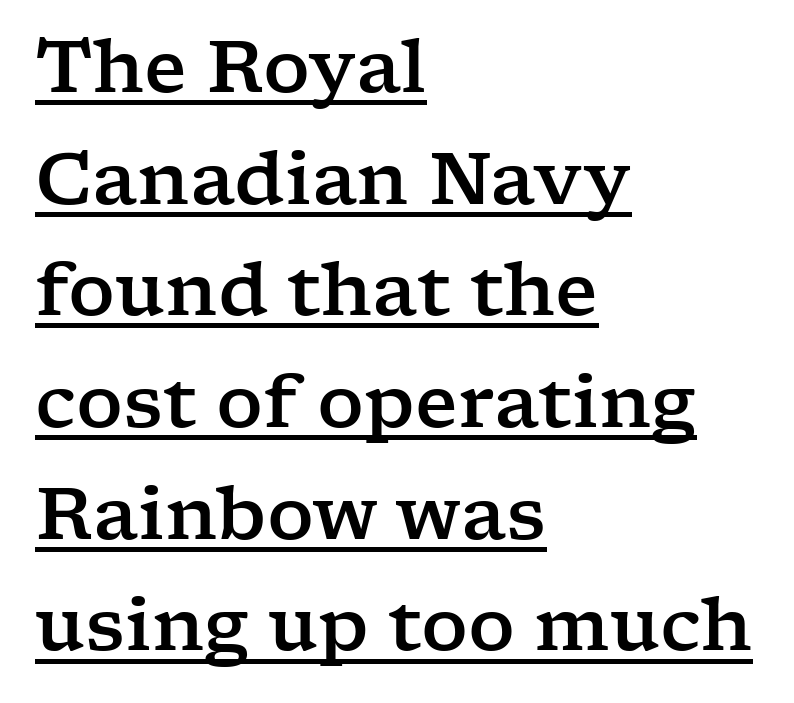
The image shows 73 px wide serif type, upright; set left-aligned, normal line spacing (1.53x), normal letter spacing, underlined; low stroke contrast and a medium x-height.
